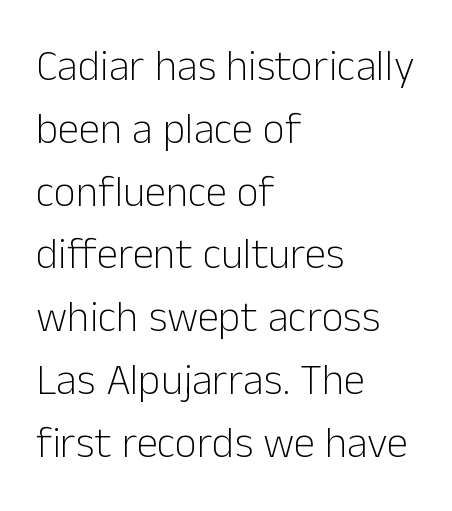
The image shows 43 px light sans-serif type, upright; set left-aligned, normal line spacing (1.46x), normal letter spacing, not underlined; low stroke contrast and a medium x-height.
